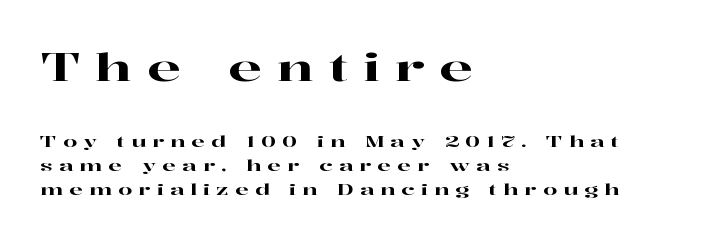
{"serif": "yes", "italic": "no", "width": "wide", "stroke_contrast": "high", "x_height": "medium", "monospaced": "no", "underline": "no", "align": "left", "line_spacing": "normal", "line_spacing_ratio": 1.5, "letter_spacing": "wide", "letter_spacing_em": 0.39, "larger_block": "first", "size_ratio": 2.44, "glyph_px": 39}
